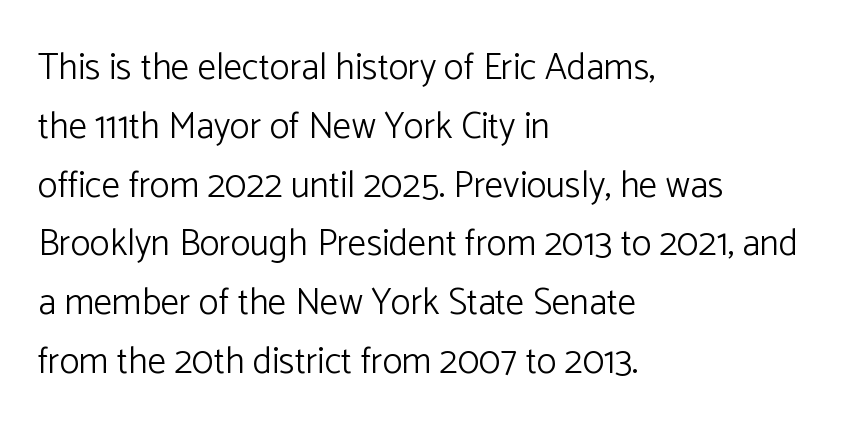
Posture: upright roman. All the whitespace from short lines collects on the right. Weight class: somewhere from thin through regular. The letters advance in unequal steps, a hallmark of proportional type.
